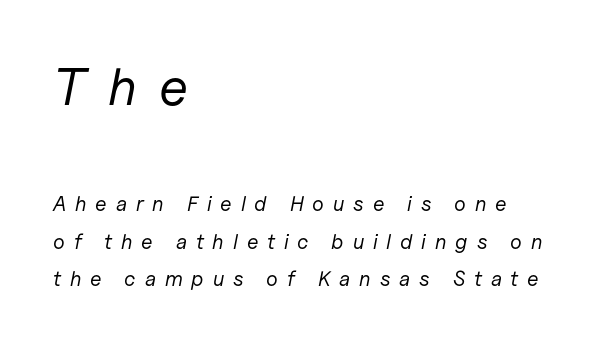
The image shows 53 px regular-weight type, italic (leaning right); set left-aligned, line spacing 1.79x, unusually wide letter spacing (+0.42 em), not underlined; the first (top) block is 2.52x larger; low stroke contrast and a medium x-height.
